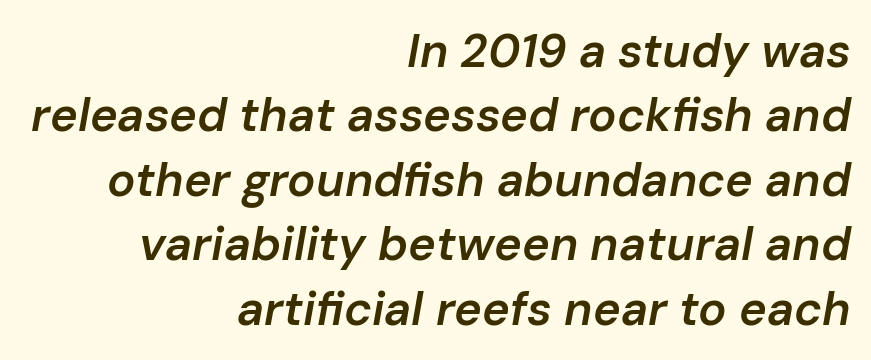
The image shows 47 px semibold type, italic (leaning right); set right-aligned, normal line spacing (1.37x), normal letter spacing, not underlined; low stroke contrast and a medium x-height.
